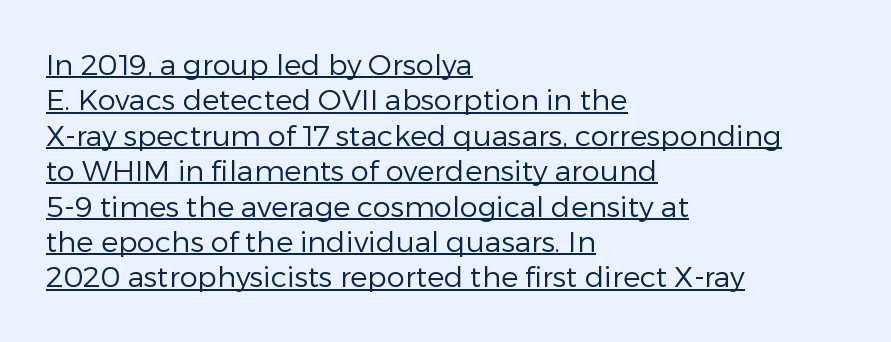
{"serif": "no", "italic": "no", "bold": "no", "weight": "regular", "width": "normal", "stroke_contrast": "low", "x_height": "medium", "monospaced": "no", "underline": "yes", "align": "left", "line_spacing_ratio": 1.22, "letter_spacing": "normal", "letter_spacing_em": 0.0, "glyph_px": 29}
